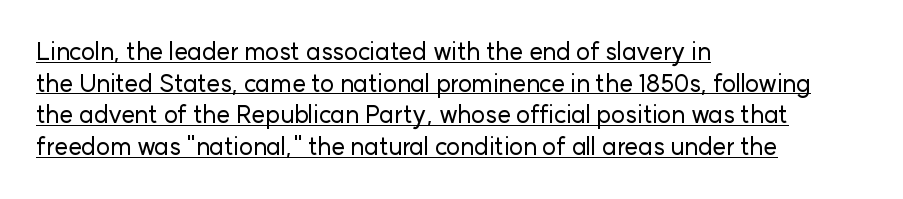
The image shows 24 px text type, upright; set left-aligned, normal line spacing (1.32x), normal letter spacing, underlined.
